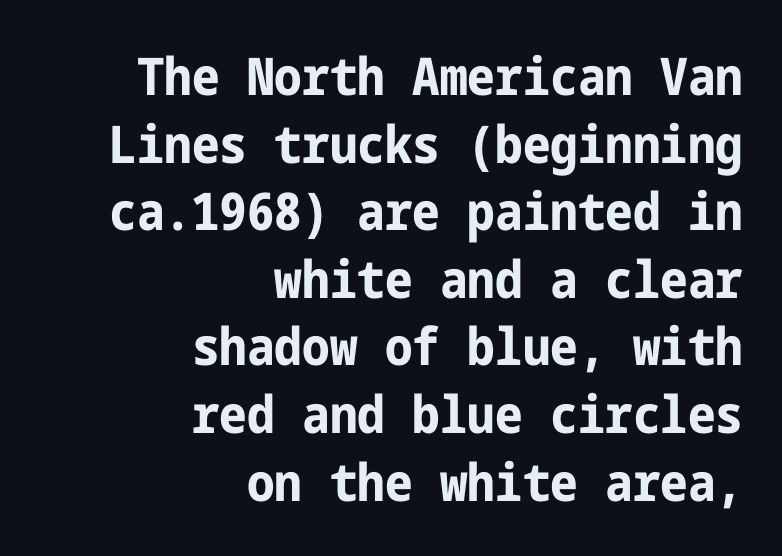
Q: Is the text bold? A: Yes.
Q: Is the text italic (slanted)? A: No, it is upright.
Q: Is the typeface a serif or a sans-serif typeface? A: Sans-serif.
Q: Is the text underlined? A: No.
Q: How is the paragraph aligned? A: Right-aligned.
Q: Is the spacing between letters normal or unusually wide? A: Normal.
Q: Is the spacing between lines tight, normal or loose? A: Normal.
Q: Width (condensed, normal, or wide)? A: Condensed.
Q: Stroke contrast? A: Low.
Q: x-height? A: Medium.
